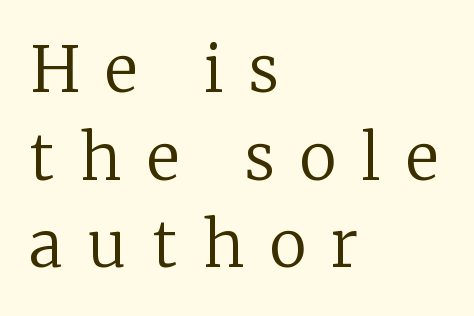
The image shows 63 px regular-weight serif type, upright; set left-aligned, normal line spacing (1.39x), unusually wide letter spacing (+0.41 em), not underlined; low stroke contrast and a medium x-height.
